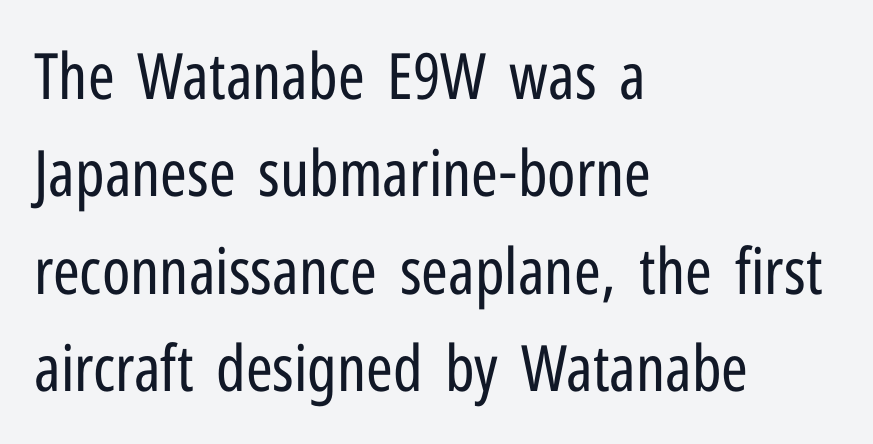
{"serif": "no", "italic": "no", "bold": "no", "weight": "regular", "width": "condensed", "stroke_contrast": "low", "x_height": "medium", "monospaced": "no", "underline": "no", "align": "left", "line_spacing": "normal", "line_spacing_ratio": 1.52, "letter_spacing": "normal", "letter_spacing_em": 0.0, "glyph_px": 64}
